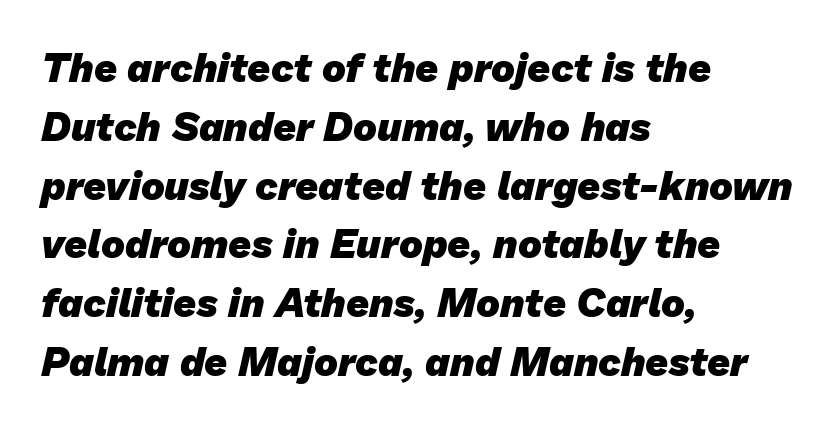
One glance says typical: line gaps are just what's usual. Each word holds together tightly as a unit, with standard inter-letter gaps. Notice how thick the strokes are: this is what a full bold looks like. Varying glyph widths throughout — classic text-font behaviour. The paragraph has a hard left edge and a soft right edge.
